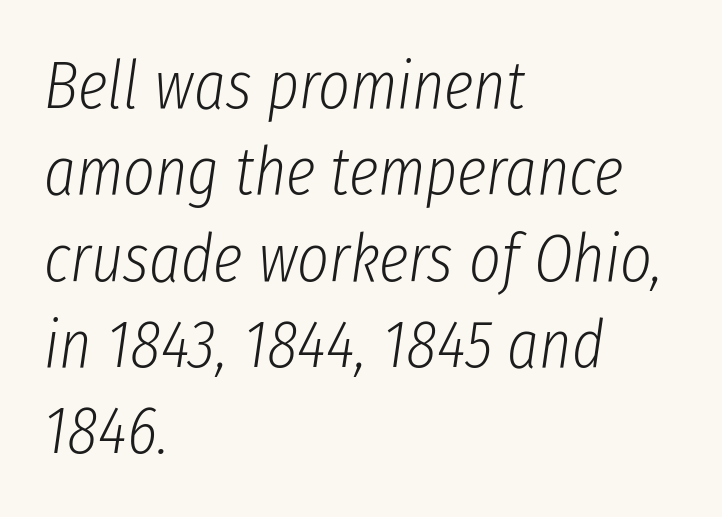
{"italic": "yes", "lean": "right", "slant_degrees": 8, "bold": "no", "weight": "light", "width": "condensed", "stroke_contrast": "low", "x_height": "medium", "monospaced": "no", "underline": "no", "align": "left", "line_spacing": "normal", "line_spacing_ratio": 1.27, "letter_spacing": "normal", "letter_spacing_em": 0.0, "glyph_px": 68}
